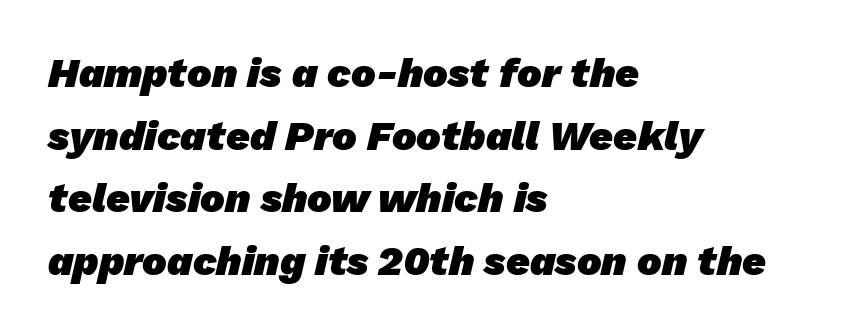
{"serif": "no", "bold": "yes", "weight": "heavy", "width": "normal", "stroke_contrast": "low", "x_height": "medium", "monospaced": "no", "underline": "no", "align": "left", "line_spacing": "normal", "line_spacing_ratio": 1.53, "letter_spacing": "normal", "letter_spacing_em": 0.0, "glyph_px": 41}
